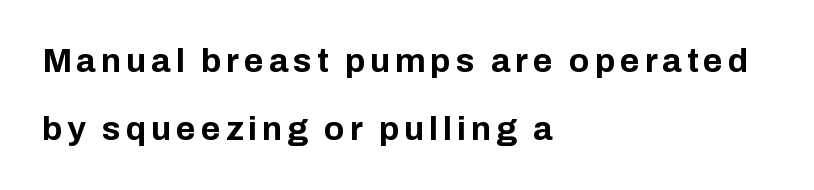
You'd pick this weight for a headline — it's a proper bold. A typesetter would call this leading open, well beyond the default. Grotesque or geometric, the face here clearly has no serifs. Each row of text sits above clean, open space.
